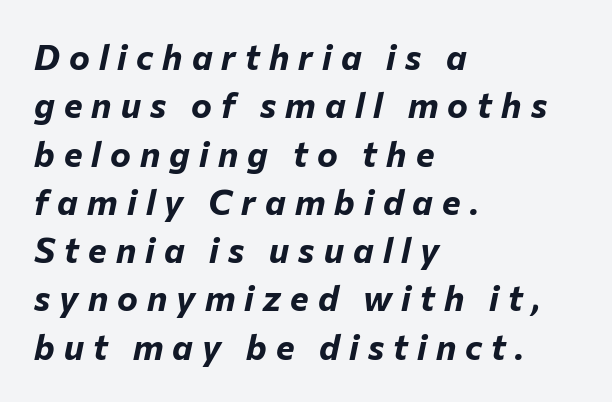
The image shows 35 px bold type, italic (leaning right); set left-aligned, normal line spacing (1.38x), unusually wide letter spacing (+0.26 em), not underlined; low stroke contrast and a medium x-height.
